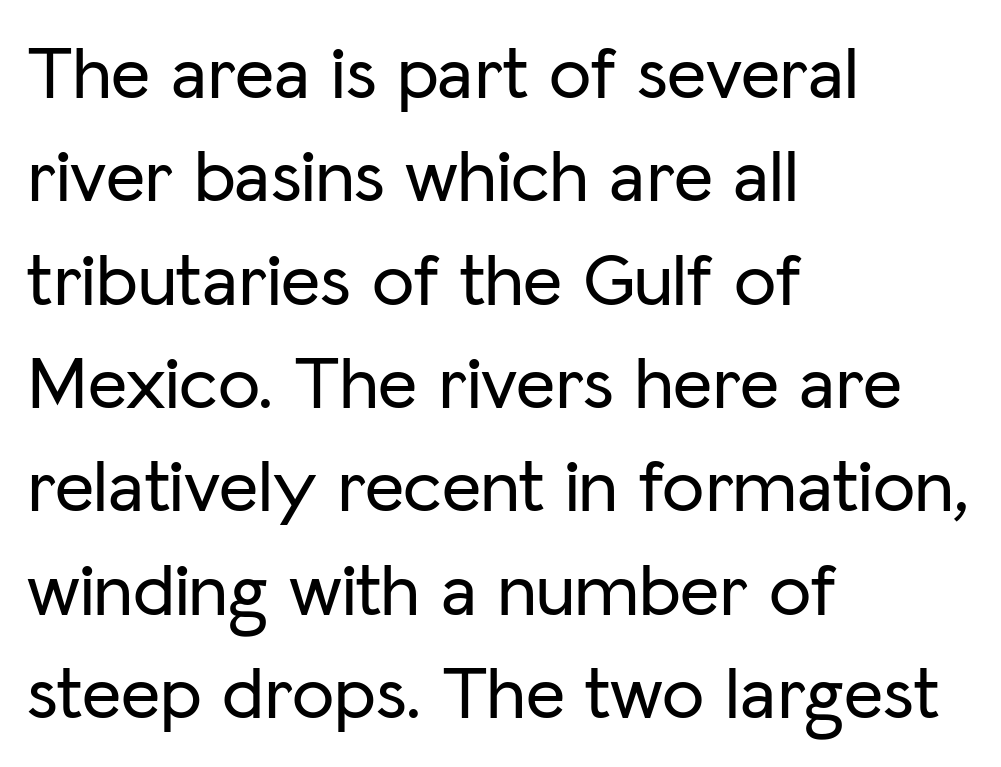
The image shows 76 px sans-serif type, upright; set left-aligned, normal line spacing (1.36x), normal letter spacing, not underlined; low stroke contrast and a medium x-height.
